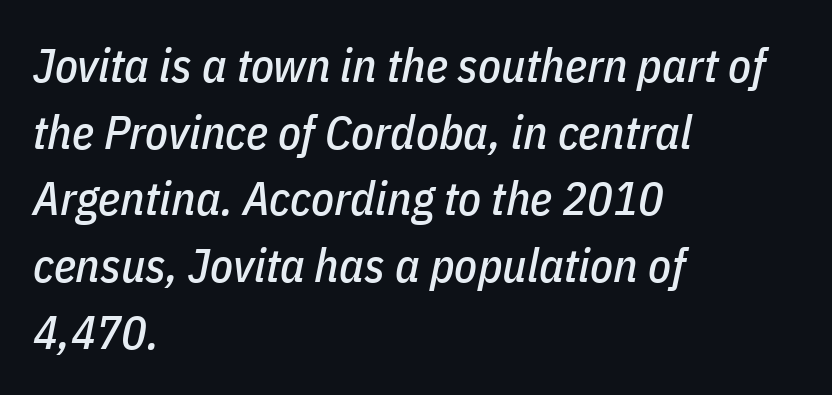
Q: Is the text italic (slanted)? A: Yes, it leans right by about 11 degrees.
Q: Is the text underlined? A: No.
Q: How is the paragraph aligned? A: Left-aligned.
Q: Is the spacing between letters normal or unusually wide? A: Normal.
Q: Is the spacing between lines tight, normal or loose? A: Normal.
Q: Width (condensed, normal, or wide)? A: Condensed.
Q: Stroke contrast? A: Low.
Q: x-height? A: Medium.
Q: Monospaced? A: No.
